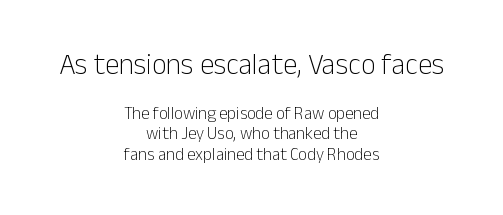
{"serif": "no", "italic": "no", "bold": "no", "weight": "light", "width": "normal", "stroke_contrast": "low", "x_height": "medium", "monospaced": "no", "underline": "no", "align": "center", "line_spacing_ratio": 1.18, "letter_spacing": "normal", "letter_spacing_em": 0.0, "larger_block": "first", "size_ratio": 1.71, "glyph_px": 29}
